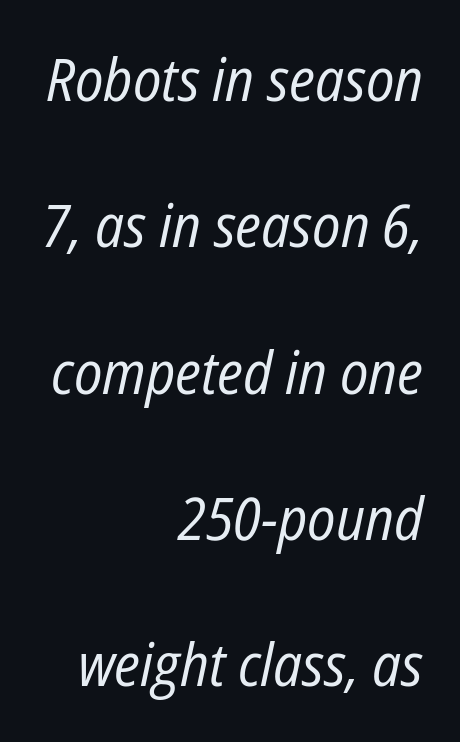
The rendering uses natural spacing where letterforms have individual widths. Lines of text with bare space underneath. Italic: yes, the glyphs are oblique. Vertically, the passage feels expansive, rows floating well apart. This rendering leaves character spacing at its baseline value.
